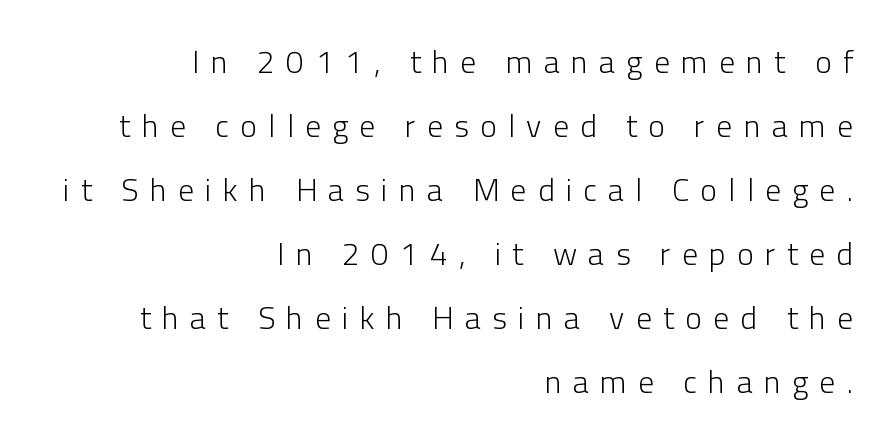
Does the leading feel generous? Absolutely, it's lavish. Font category for this specimen: sans-serif. Letters have the restrained weight of plain body copy at most. Compared with typical body copy, the letter spacing here is much looser.
